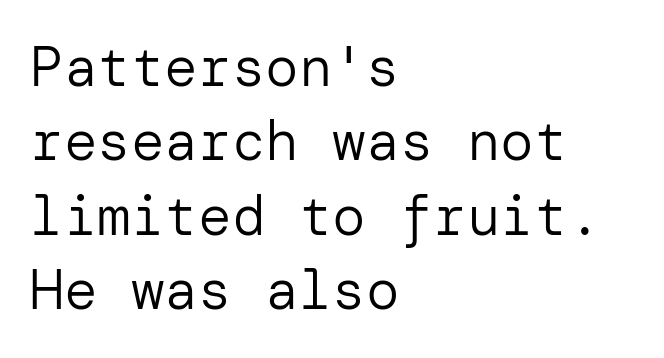
The image shows 56 px regular-weight sans-serif type, upright; set left-aligned, normal line spacing (1.33x), normal letter spacing, not underlined; low stroke contrast and a medium x-height.
